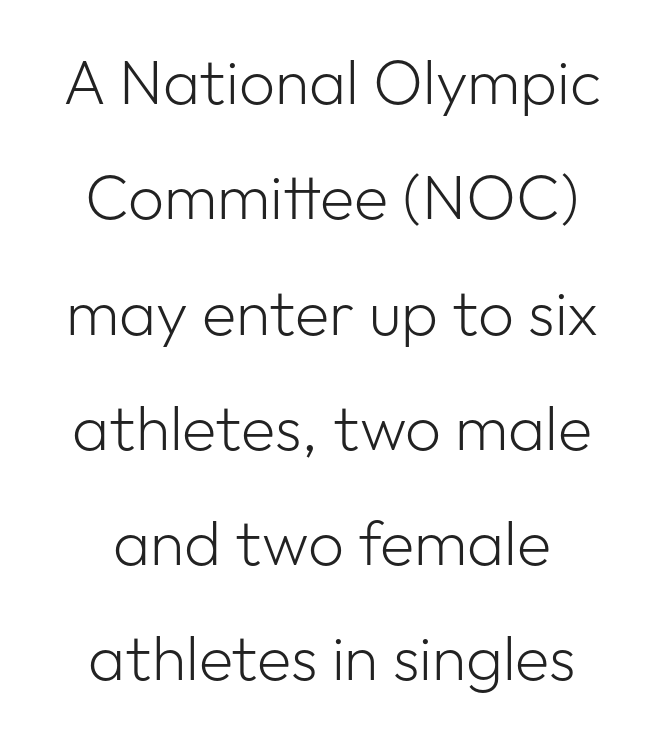
{"serif": "no", "italic": "no", "bold": "no", "weight": "light", "width": "normal", "stroke_contrast": "low", "x_height": "medium", "monospaced": "no", "underline": "no", "align": "center", "line_spacing_ratio": 1.83, "letter_spacing": "normal", "letter_spacing_em": 0.0, "glyph_px": 63}
